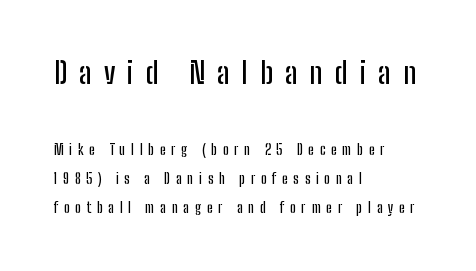
The image shows 30 px condensed sans-serif type, upright; set left-aligned, loose line spacing (2.09x), unusually wide letter spacing (+0.4 em), not underlined; the first (top) block is 2.14x larger; low stroke contrast and a medium x-height.
